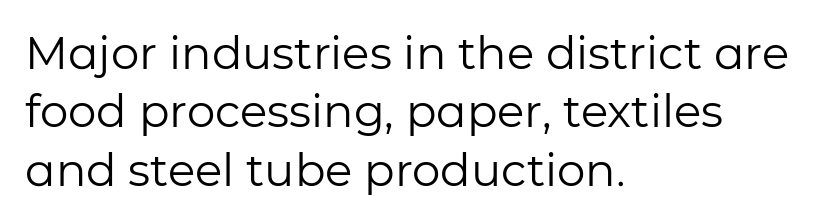
Quick note: interline space is typical. Each letter's strokes conclude bluntly, with no projecting serifs. Every character sits straight up, as roman type does. Where is the straight margin? On the left. Bold? No — there's no thickening of the strokes.
